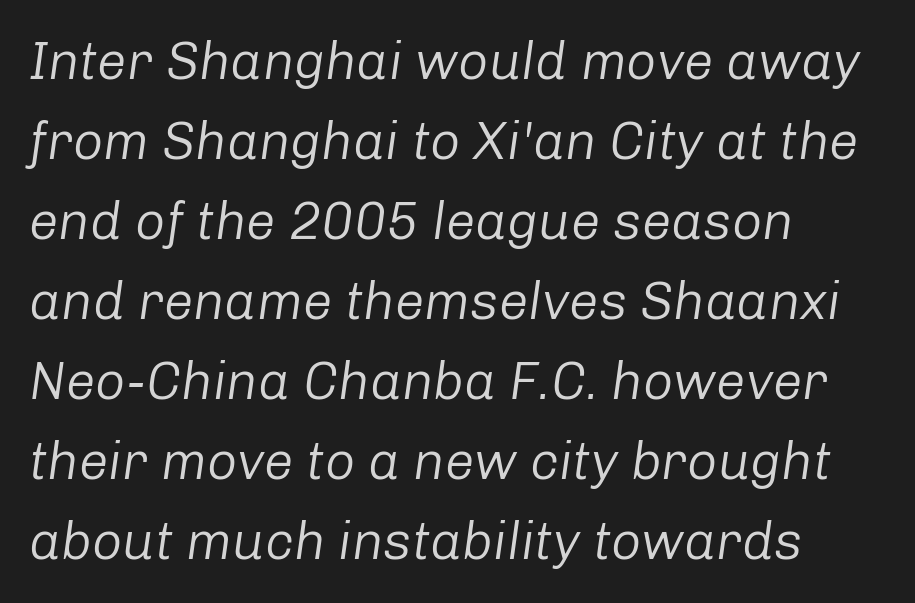
The image shows 53 px regular-weight type, italic (leaning right); set left-aligned, normal line spacing (1.51x), normal letter spacing, not underlined; low stroke contrast and a medium x-height.
